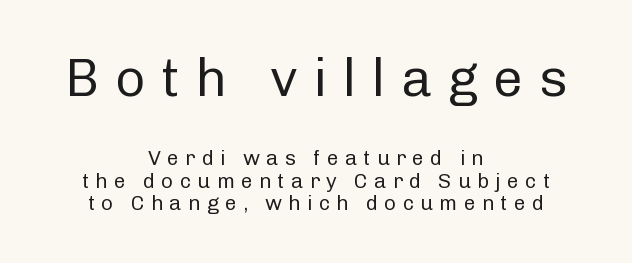
Counters stay open thanks to moderate or lighter strokes. Top chunk: large. Bottom chunk: small. Does the copy run flush right? No — it is centered line by line. You can tell it's not italic because the verticals are truly vertical. Is this a fixed-width face? No — the glyphs have proportional, varying widths.
